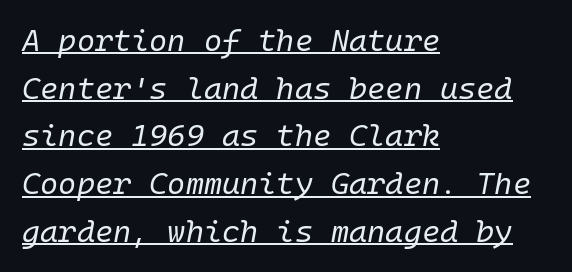
The string is rendered with underlining switched on. Left-aligned paragraph, ragged on the right. The typography opts for an oblique posture over an upright one. The line-height multiplier appears to be the usual default. Here the designer chose a console-style face with uniform glyph widths. Observe the ordinary spacing: letters are neighbours, not strangers.
